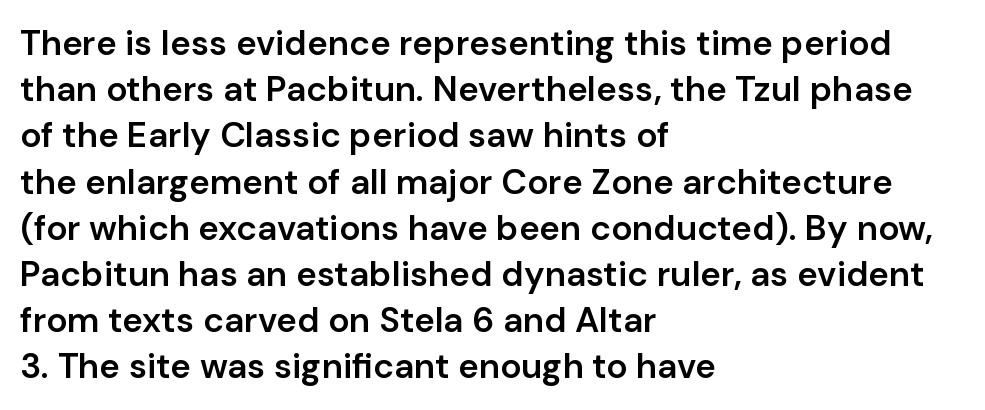
{"serif": "no", "italic": "no", "bold": "semi", "weight": "semibold", "width": "normal", "stroke_contrast": "low", "x_height": "medium", "monospaced": "no", "underline": "no", "align": "left", "line_spacing": "normal", "line_spacing_ratio": 1.32, "letter_spacing": "normal", "letter_spacing_em": 0.0, "glyph_px": 35}
